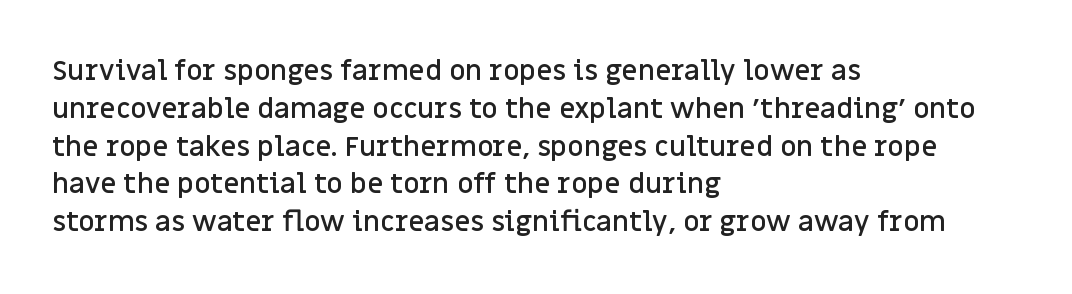
The image shows 28 px semibold sans-serif type, upright; set left-aligned, normal line spacing (1.35x), normal letter spacing, not underlined; low stroke contrast and a large x-height.
